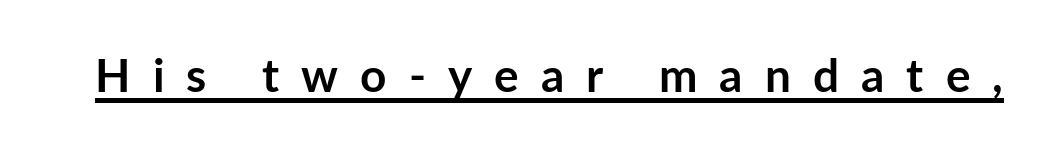
How heavy is the stroke? Heavy — this is a bold. A typesetter would call this heavily tracked-out type. The typography opts for an upright posture over an oblique one. The rendering uses the underline text-decoration. The passage shown is typed in a proportional face where columns would drift. Type style note: lacks serifs.
